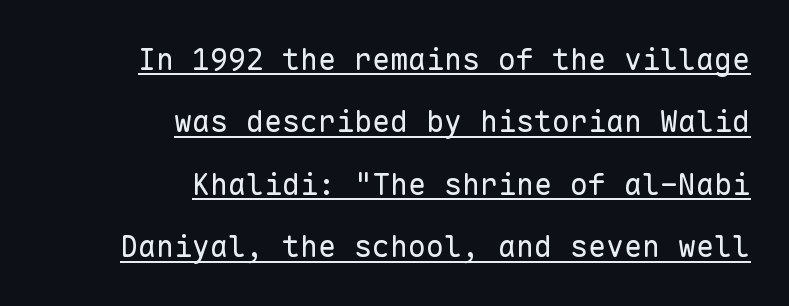
The image shows 30 px regular-weight sans-serif type, upright, monospaced; set right-aligned, loose line spacing (2.08x), normal letter spacing, underlined; low stroke contrast and a medium x-height.
